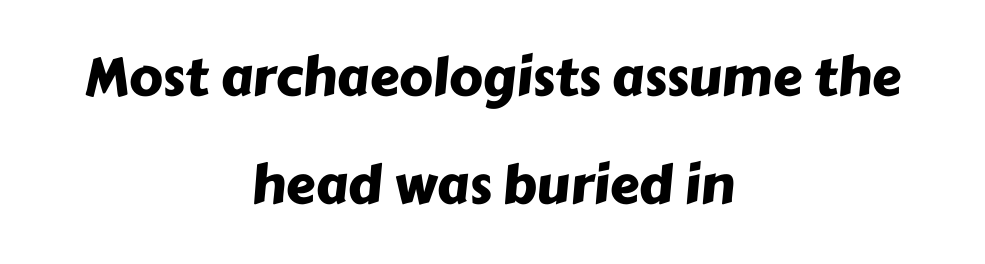
The image shows 53 px sans-serif type; set centered, loose line spacing (2.04x), normal letter spacing, not underlined; low stroke contrast and a medium x-height.
